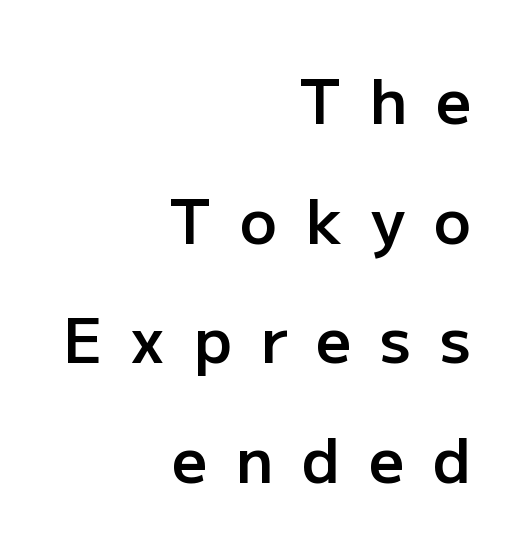
Q: Is the text bold? A: Semi-bold.
Q: Is the text italic (slanted)? A: No, it is upright.
Q: Is the typeface a serif or a sans-serif typeface? A: Sans-serif.
Q: Is the text underlined? A: No.
Q: How is the paragraph aligned? A: Right-aligned.
Q: Is the spacing between letters normal or unusually wide? A: Unusually wide.
Q: Is the spacing between lines tight, normal or loose? A: Loose.
Q: Width (condensed, normal, or wide)? A: Normal.
Q: Stroke contrast? A: Low.
Q: x-height? A: Medium.
Q: Monospaced? A: No.
